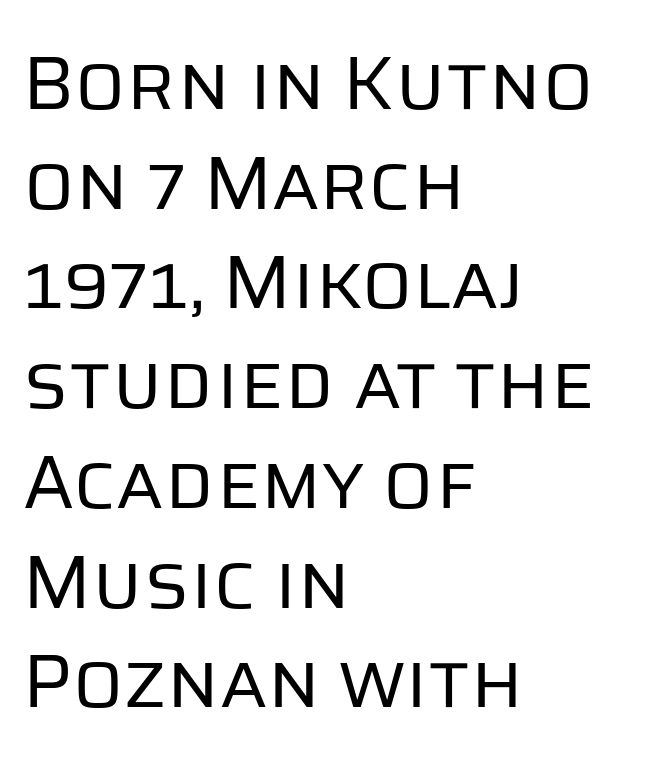
The image shows 75 px regular-weight sans-serif type, upright; set left-aligned, normal line spacing (1.33x), normal letter spacing, not underlined; low stroke contrast and a large x-height.
